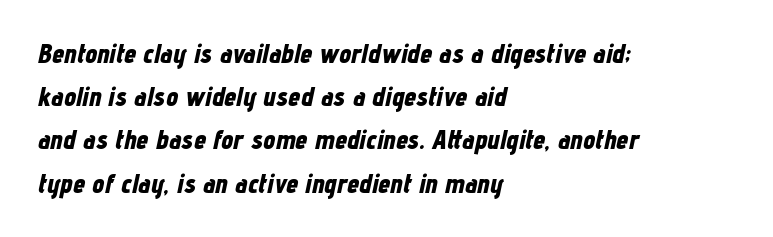
Quick note: interline space is typical. Emphasis by weight is at full strength: bold. In terms of posture, this sample is oblique. Glyph-to-glyph distance matches everyday printed text. Has an underline been added? It has not. The lines are quadded left.
